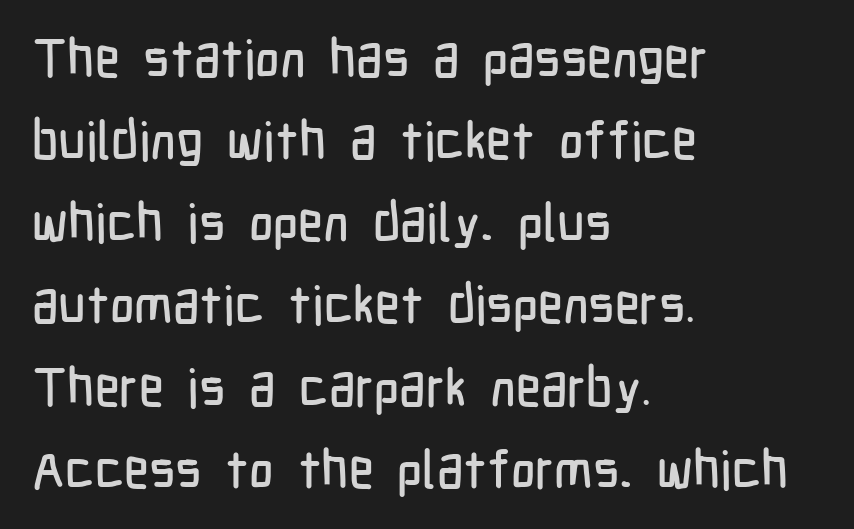
Each letter keeps its own natural width here, so spacing adapts to shape. Decoration check: the copy has no underline. Honestly, the row spacing looks completely unremarkable. A typesetter would label this face a sans.
